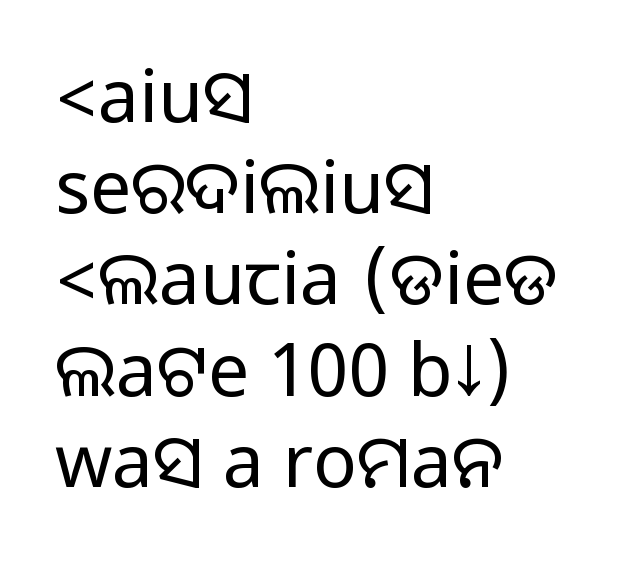
Q: Is the text italic (slanted)? A: No, it is upright.
Q: Is the typeface a serif or a sans-serif typeface? A: Sans-serif.
Q: Is the text underlined? A: No.
Q: How is the paragraph aligned? A: Left-aligned.
Q: Is the spacing between letters normal or unusually wide? A: Normal.
Q: Is the spacing between lines tight, normal or loose? A: Normal.
Q: Width (condensed, normal, or wide)? A: Normal.
Q: Stroke contrast? A: Medium.
Q: Monospaced? A: No.
